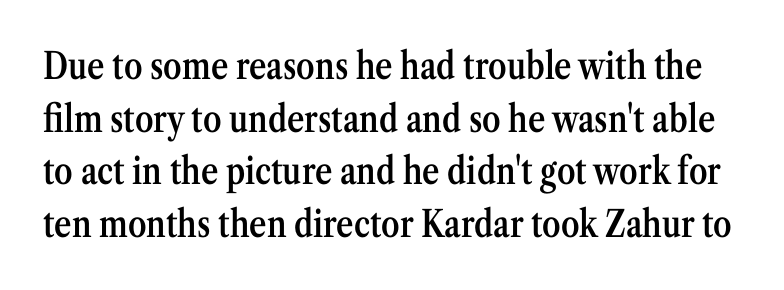
The specimen reads as upright at a glance. Honestly, the letter spacing is just normal — you wouldn't notice it. What weight is shown? A semibold, between regular and bold. Observe the serifs anchoring each vertical stroke in this sample.
